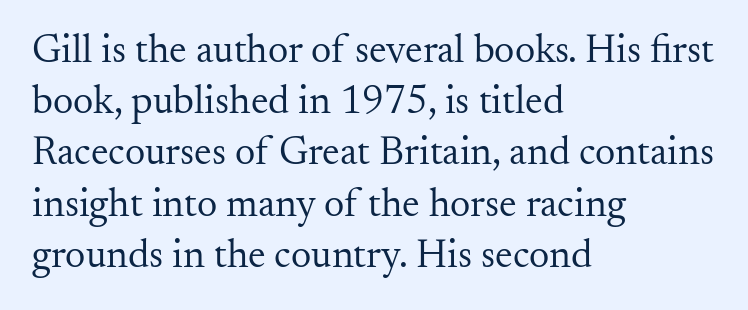
{"serif": "yes", "italic": "no", "bold": "no", "weight": "regular", "width": "normal", "stroke_contrast": "medium", "x_height": "small", "monospaced": "no", "underline": "no", "align": "left", "line_spacing": "normal", "line_spacing_ratio": 1.28, "letter_spacing": "normal", "letter_spacing_em": 0.0, "glyph_px": 40}
